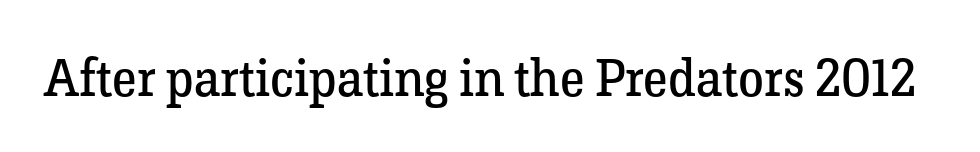
{"serif": "yes", "italic": "no", "bold": "no", "weight": "regular", "width": "normal", "stroke_contrast": "low", "x_height": "medium", "monospaced": "no", "underline": "no", "letter_spacing": "normal", "letter_spacing_em": 0.0, "glyph_px": 52}
